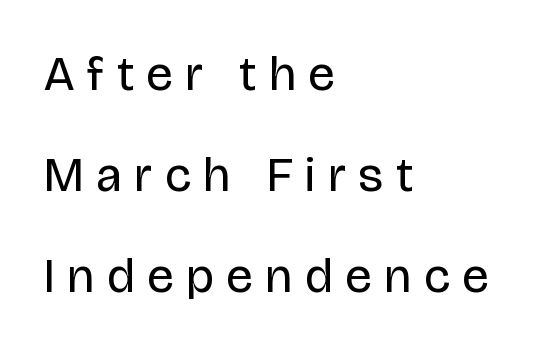
Q: Is the text bold? A: No.
Q: Is the text italic (slanted)? A: No, it is upright.
Q: Is the typeface a serif or a sans-serif typeface? A: Sans-serif.
Q: Is the text underlined? A: No.
Q: How is the paragraph aligned? A: Left-aligned.
Q: Is the spacing between letters normal or unusually wide? A: Unusually wide.
Q: Is the spacing between lines tight, normal or loose? A: Loose.
Q: Width (condensed, normal, or wide)? A: Normal.
Q: Stroke contrast? A: Low.
Q: x-height? A: Large.
Q: Monospaced? A: No.
